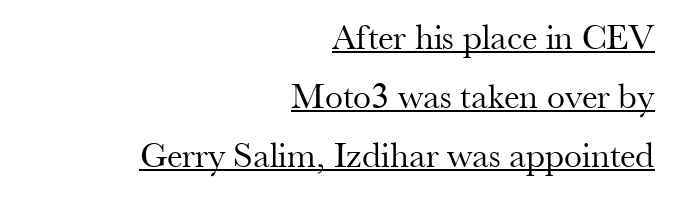
The image shows 36 px regular-weight serif type, upright; set right-aligned, normal line spacing (1.64x), normal letter spacing, underlined; medium stroke contrast and a small x-height.
